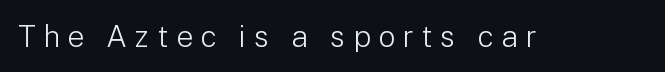
Q: Is the text bold? A: No.
Q: Is the text italic (slanted)? A: No, it is upright.
Q: Is the typeface a serif or a sans-serif typeface? A: Sans-serif.
Q: Is the text underlined? A: No.
Q: Is the spacing between letters normal or unusually wide? A: Unusually wide.
Q: Width (condensed, normal, or wide)? A: Normal.
Q: Stroke contrast? A: Low.
Q: x-height? A: Medium.
Q: Monospaced? A: No.
